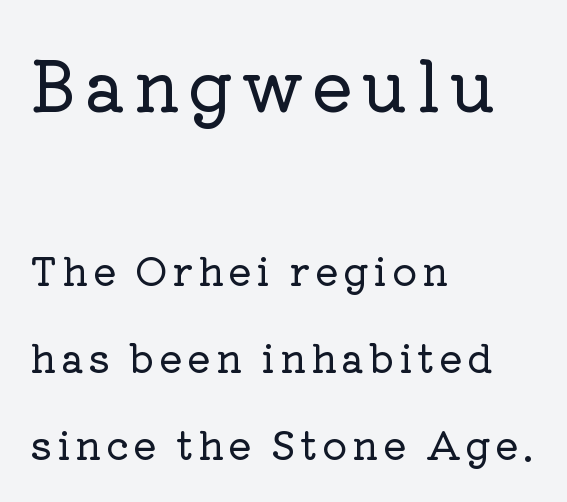
Each letter keeps its own natural width here, so spacing adapts to shape. Every character sits straight up, as roman type does. You could fit nearly another row in the gap between these rows. The face used here appears at its bigger size in the upper chunk.
